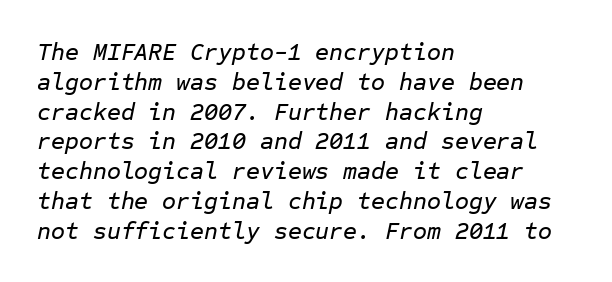
{"italic": "yes", "lean": "right", "slant_degrees": 12, "underline": "no", "align": "left", "line_spacing_ratio": 1.24, "letter_spacing": "normal", "letter_spacing_em": 0.0, "glyph_px": 24}
